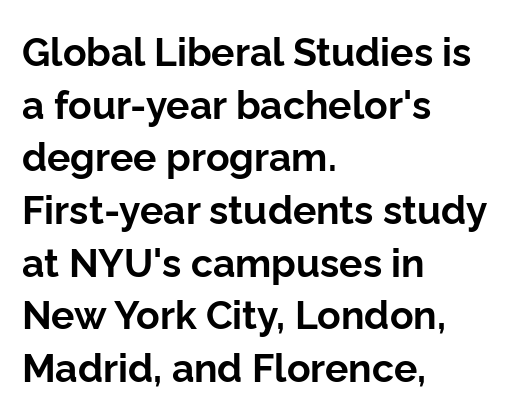
Q: Is the text bold? A: Yes.
Q: Is the text italic (slanted)? A: No, it is upright.
Q: Is the typeface a serif or a sans-serif typeface? A: Sans-serif.
Q: Is the text underlined? A: No.
Q: How is the paragraph aligned? A: Left-aligned.
Q: Is the spacing between letters normal or unusually wide? A: Normal.
Q: Is the spacing between lines tight, normal or loose? A: Normal.
Q: Width (condensed, normal, or wide)? A: Normal.
Q: Stroke contrast? A: Low.
Q: x-height? A: Medium.
Q: Monospaced? A: No.
